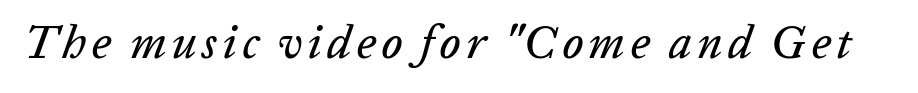
Slanted lettering throughout. Type without underlining. Varying glyph widths throughout — classic text-font behaviour.
